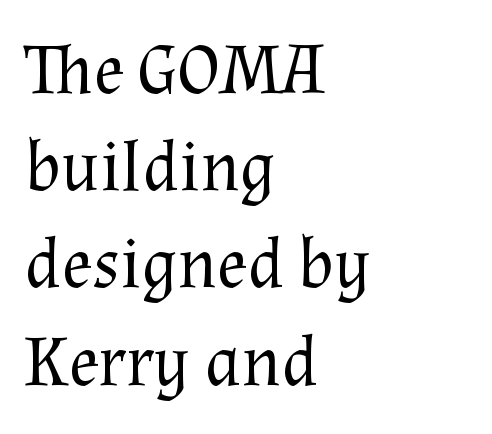
{"italic": "no", "bold": "no", "weight": "regular", "width": "normal", "stroke_contrast": "medium", "x_height": "medium", "monospaced": "no", "underline": "no", "align": "left", "line_spacing": "normal", "line_spacing_ratio": 1.35, "letter_spacing": "normal", "letter_spacing_em": 0.0, "glyph_px": 72}
